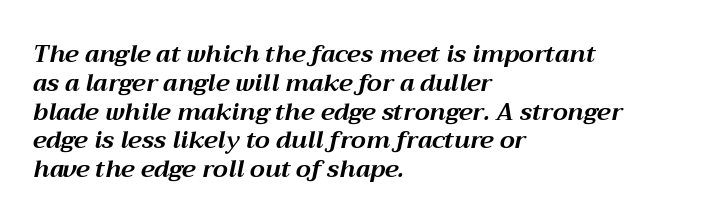
Q: Is the text bold? A: Yes.
Q: Is the text italic (slanted)? A: Yes, it leans right by about 12 degrees.
Q: Is the text underlined? A: No.
Q: How is the paragraph aligned? A: Left-aligned.
Q: Is the spacing between letters normal or unusually wide? A: Normal.
